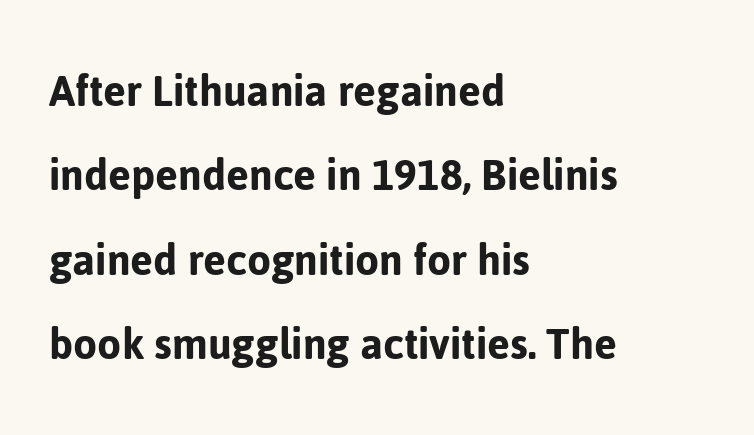
The lines are quadded left. Words appear dense and cohesive because spacing is normal. Spacing verdict: proportional, widths tailored to each character. Just letters on the line, the space beneath them empty.
